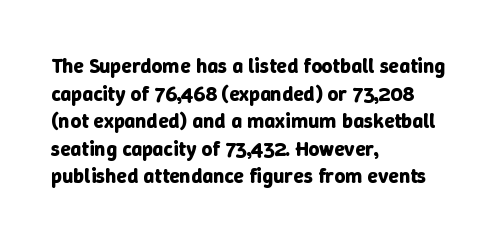
Q: Is the text bold? A: Yes.
Q: Is the text italic (slanted)? A: No, it is upright.
Q: Is the text underlined? A: No.
Q: How is the paragraph aligned? A: Left-aligned.
Q: Is the spacing between letters normal or unusually wide? A: Normal.
Q: Is the spacing between lines tight, normal or loose? A: Normal.
